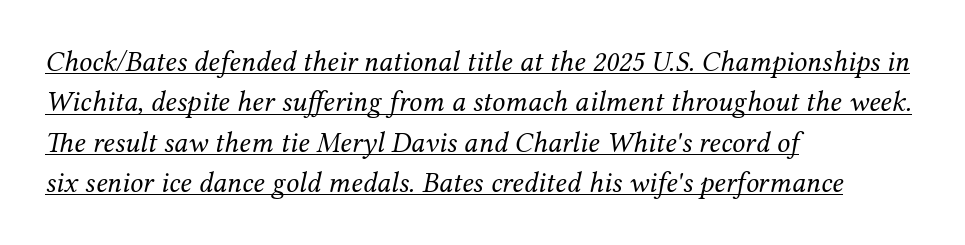
{"serif": "yes", "italic": "yes", "lean": "right", "slant_degrees": 12, "bold": "no", "weight": "regular", "width": "normal", "stroke_contrast": "medium", "x_height": "medium", "monospaced": "no", "underline": "yes", "align": "left", "line_spacing": "normal", "line_spacing_ratio": 1.39, "letter_spacing": "normal", "letter_spacing_em": 0.0, "glyph_px": 29}
